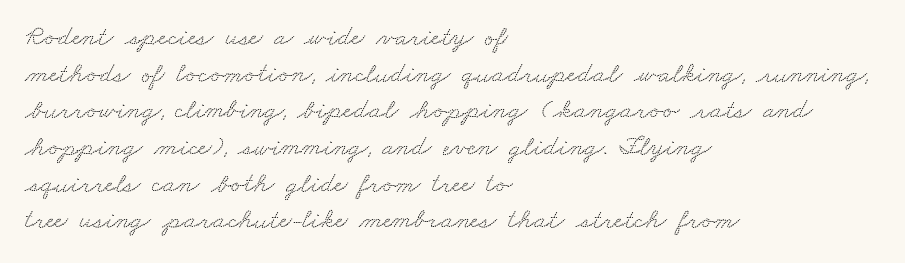
The line texture is even and compact thanks to regular tracking. What kind of face is this? One with serifs. The letters advance in unequal steps, a hallmark of proportional type. Type without underlining. Line starts are locked; line ends wander. The passage shown stacks its lines at a standard gap.
